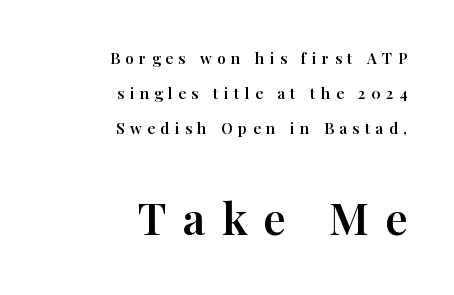
{"serif": "yes", "italic": "no", "width": "normal", "stroke_contrast": "high", "x_height": "medium", "monospaced": "no", "underline": "no", "align": "right", "line_spacing": "loose", "line_spacing_ratio": 2.33, "letter_spacing": "wide", "letter_spacing_em": 0.37, "larger_block": "second", "size_ratio": 2.93, "glyph_px": 44}
